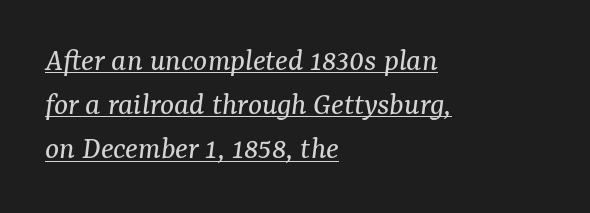
{"serif": "yes", "italic": "yes", "lean": "right", "slant_degrees": 7, "bold": "no", "weight": "regular", "width": "normal", "stroke_contrast": "medium", "x_height": "medium", "monospaced": "no", "underline": "yes", "align": "left", "line_spacing": "normal", "line_spacing_ratio": 1.34, "letter_spacing": "normal", "letter_spacing_em": 0.0, "glyph_px": 33}
